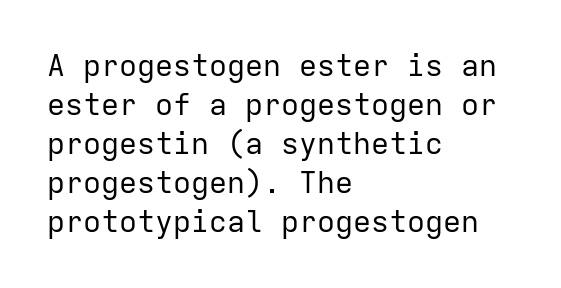
Q: Is the text bold? A: No.
Q: Is the text italic (slanted)? A: No, it is upright.
Q: Is the typeface a serif or a sans-serif typeface? A: Sans-serif.
Q: Is the text underlined? A: No.
Q: How is the paragraph aligned? A: Left-aligned.
Q: Is the spacing between letters normal or unusually wide? A: Normal.
Q: Is the spacing between lines tight, normal or loose? A: Normal.
Q: Width (condensed, normal, or wide)? A: Normal.
Q: Stroke contrast? A: Low.
Q: x-height? A: Medium.
Q: Monospaced? A: Yes.
